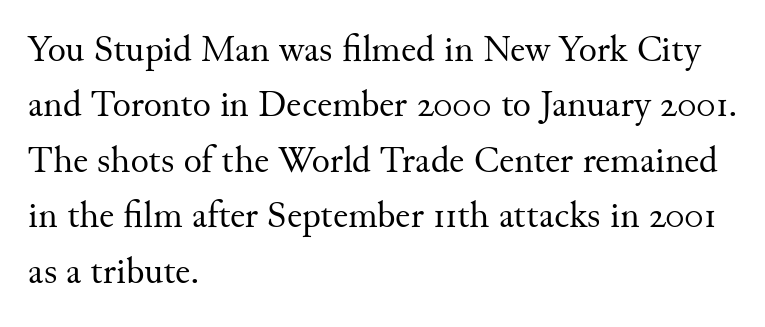
The image shows 38 px regular-weight serif type, upright; set left-aligned, normal line spacing (1.46x), normal letter spacing, not underlined; medium stroke contrast and a small x-height.
